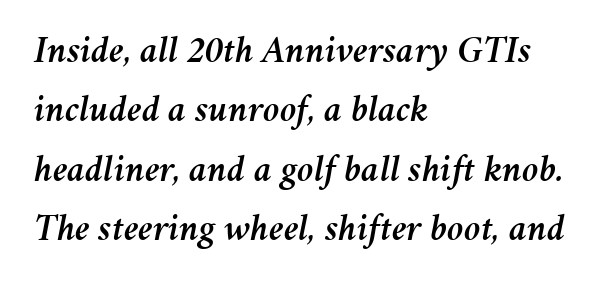
{"italic": "yes", "lean": "right", "slant_degrees": 11, "width": "normal", "stroke_contrast": "medium", "x_height": "medium", "monospaced": "no", "underline": "no", "align": "left", "line_spacing": "normal", "line_spacing_ratio": 1.56, "letter_spacing": "normal", "letter_spacing_em": 0.0, "glyph_px": 38}
